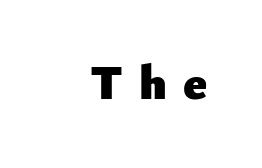
Q: Is the text bold? A: Yes.
Q: Is the text italic (slanted)? A: No, it is upright.
Q: Is the typeface a serif or a sans-serif typeface? A: Sans-serif.
Q: Is the text underlined? A: No.
Q: Is the spacing between letters normal or unusually wide? A: Unusually wide.
Q: Width (condensed, normal, or wide)? A: Normal.
Q: Stroke contrast? A: Low.
Q: x-height? A: Small.
Q: Monospaced? A: No.
